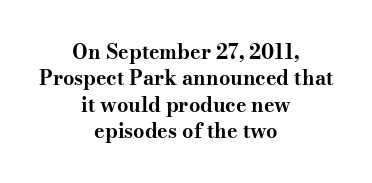
The image shows 20 px bold type, upright; set centered, normal line spacing (1.32x), normal letter spacing, not underlined.
